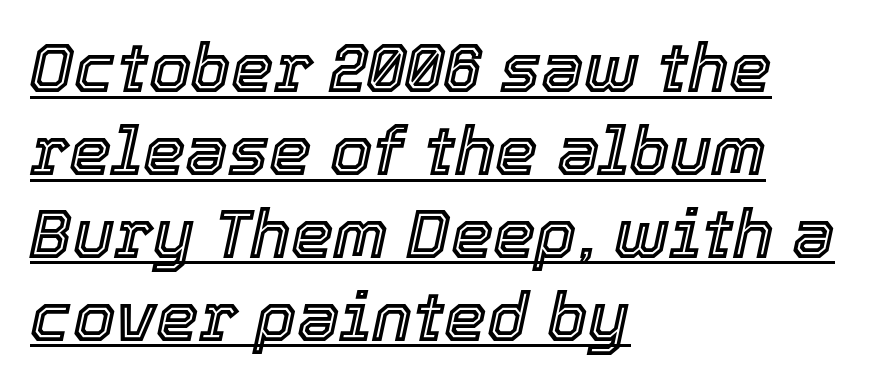
Q: Is the text italic (slanted)? A: Yes, it leans right by about 12 degrees.
Q: Is the text underlined? A: Yes.
Q: How is the paragraph aligned? A: Left-aligned.
Q: Is the spacing between letters normal or unusually wide? A: Normal.
Q: Width (condensed, normal, or wide)? A: Normal.
Q: x-height? A: Medium.
Q: Monospaced? A: No.
